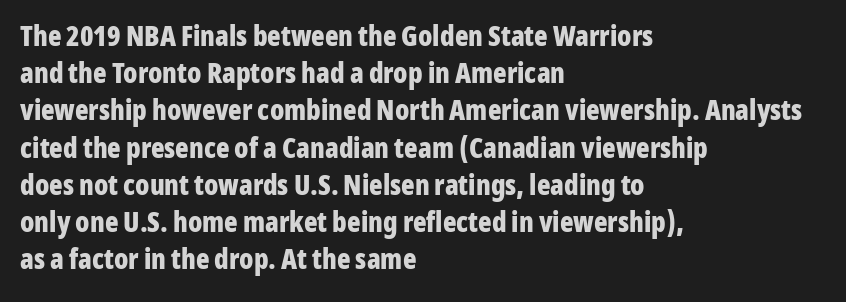
{"serif": "no", "italic": "no", "bold": "yes", "weight": "bold", "width": "condensed", "stroke_contrast": "low", "x_height": "medium", "monospaced": "no", "underline": "no", "align": "left", "line_spacing": "normal", "line_spacing_ratio": 1.33, "letter_spacing": "normal", "letter_spacing_em": 0.0, "glyph_px": 28}
